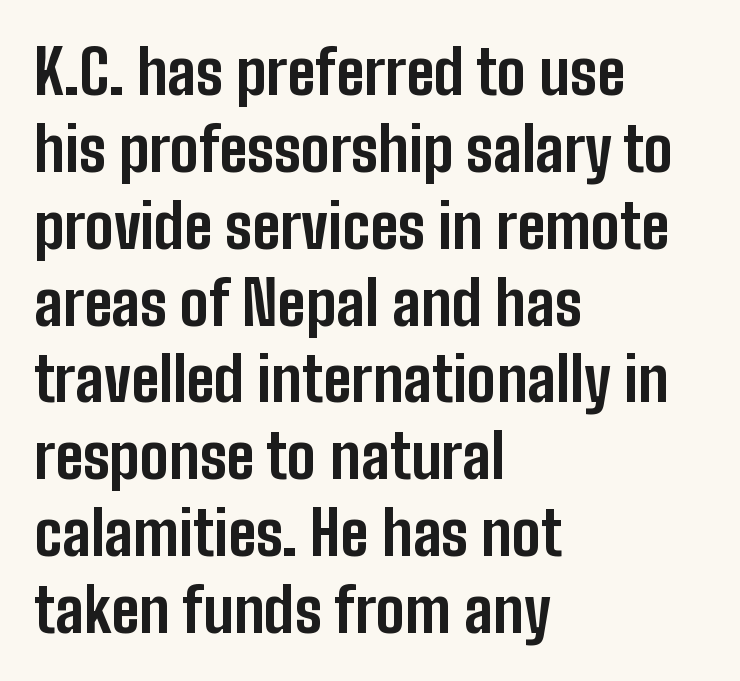
Q: Is the text bold? A: Yes.
Q: Is the text italic (slanted)? A: No, it is upright.
Q: Is the typeface a serif or a sans-serif typeface? A: Sans-serif.
Q: Is the text underlined? A: No.
Q: How is the paragraph aligned? A: Left-aligned.
Q: Is the spacing between letters normal or unusually wide? A: Normal.
Q: Is the spacing between lines tight, normal or loose? A: Normal.
Q: Width (condensed, normal, or wide)? A: Condensed.
Q: Stroke contrast? A: Low.
Q: x-height? A: Medium.
Q: Monospaced? A: No.
